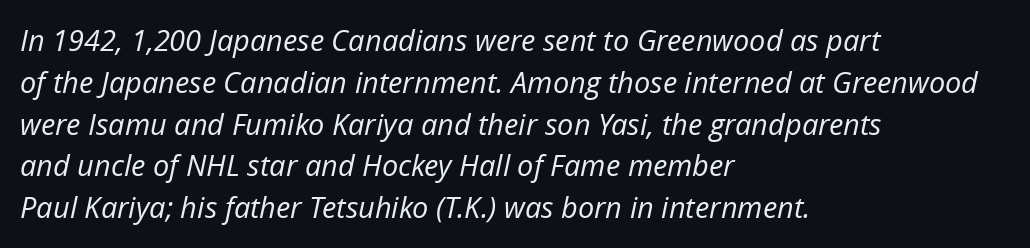
Look at the tracking — it's just the regular setting, nothing added. How would I describe the line gaps? Plain and ordinary. Only glyphs here, with clear space below each row. Letters have the restrained weight of plain body copy at most. Proportional: the letters do not fall into vertical columns.
